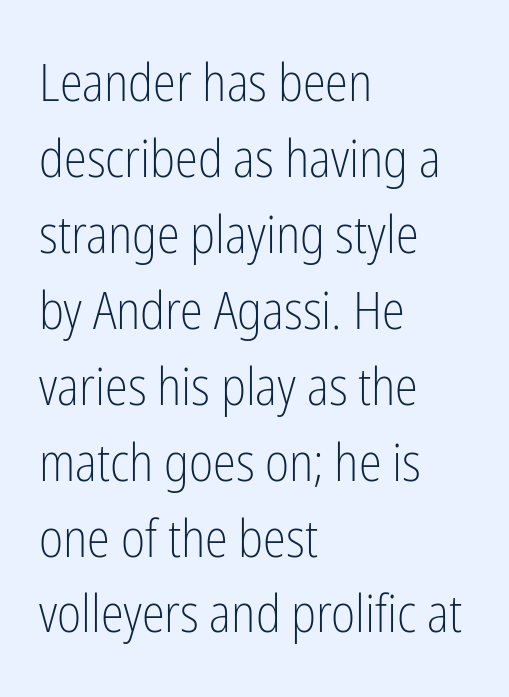
{"serif": "no", "italic": "no", "bold": "no", "weight": "light", "width": "condensed", "stroke_contrast": "low", "x_height": "medium", "monospaced": "no", "underline": "no", "align": "left", "line_spacing": "normal", "line_spacing_ratio": 1.46, "letter_spacing": "normal", "letter_spacing_em": 0.0, "glyph_px": 52}
